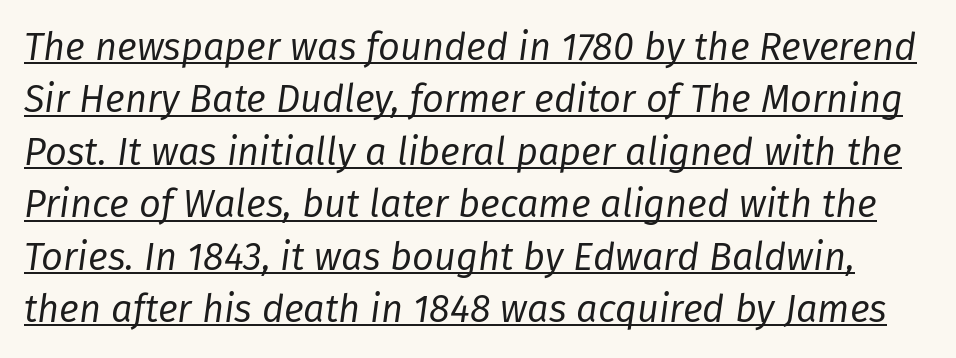
Q: Is the text bold? A: No.
Q: Is the text italic (slanted)? A: Yes, it leans right by about 8 degrees.
Q: Is the text underlined? A: Yes.
Q: Is the spacing between letters normal or unusually wide? A: Normal.
Q: Is the spacing between lines tight, normal or loose? A: Normal.
Q: Width (condensed, normal, or wide)? A: Normal.
Q: Stroke contrast? A: Low.
Q: x-height? A: Medium.
Q: Monospaced? A: No.
